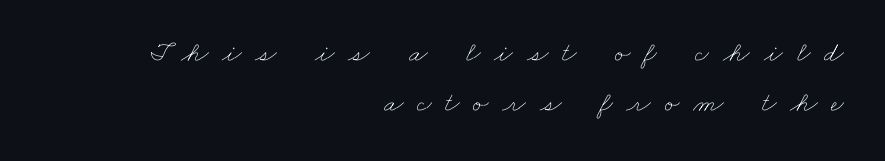
The space beneath each line is pristine and unruled. Compared with a typical body face, this is equally light or lighter still. The ragged edge is on the left, which tells us the setting is flush right. Think of a printed novel: that variable character pitch is what you see here. This sample uses expanded letter spacing, leaving extra air between glyphs.
